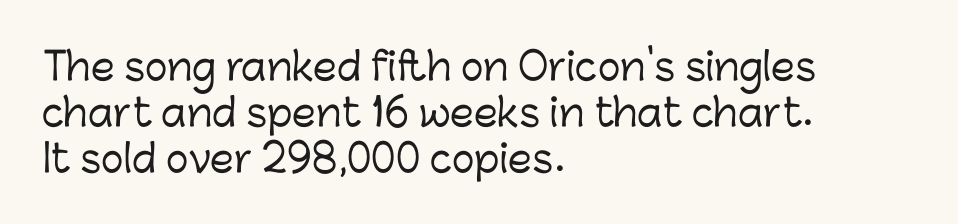
A sans-serif font was chosen for this passage. Characters follow at the spacing the type designer built in. Decoration check: the copy has no underline. This sample has the flowing, uneven cadence of proportional lettering. The letters stand straight up with perfectly vertical stems.
